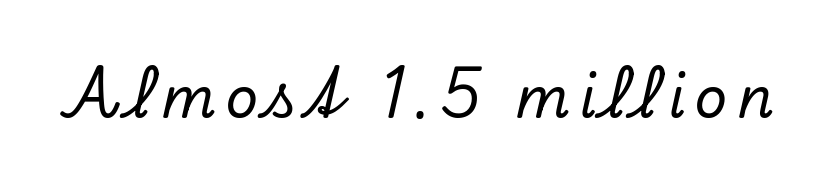
Q: Is the text italic (slanted)? A: Yes, it leans right by about 13 degrees.
Q: Is the typeface a serif or a sans-serif typeface? A: Serif.
Q: Is the text underlined? A: No.
Q: Width (condensed, normal, or wide)? A: Normal.
Q: Stroke contrast? A: Low.
Q: x-height? A: Small.
Q: Monospaced? A: No.
